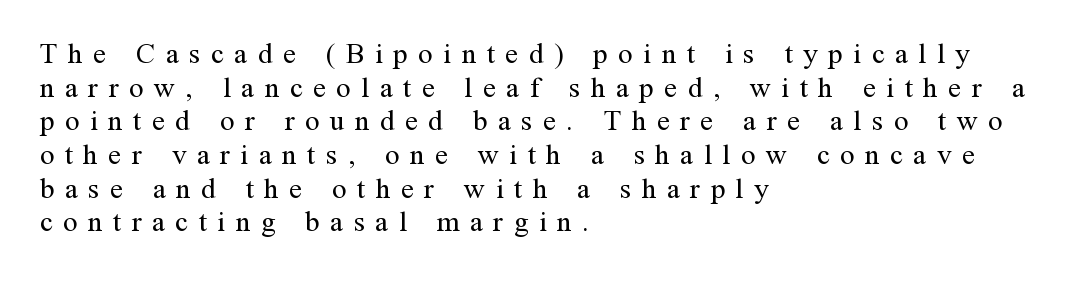
Spacing between characters has been opened up far beyond the box default. Each letter keeps its own natural width here, so spacing adapts to shape. The letterforms sit at book weight or below. Every stem runs plumb, perpendicular to the baseline. Check where the strokes stop: tiny serifs finish them off. The glyphs are unaccompanied by any horizontal stroke below them.
